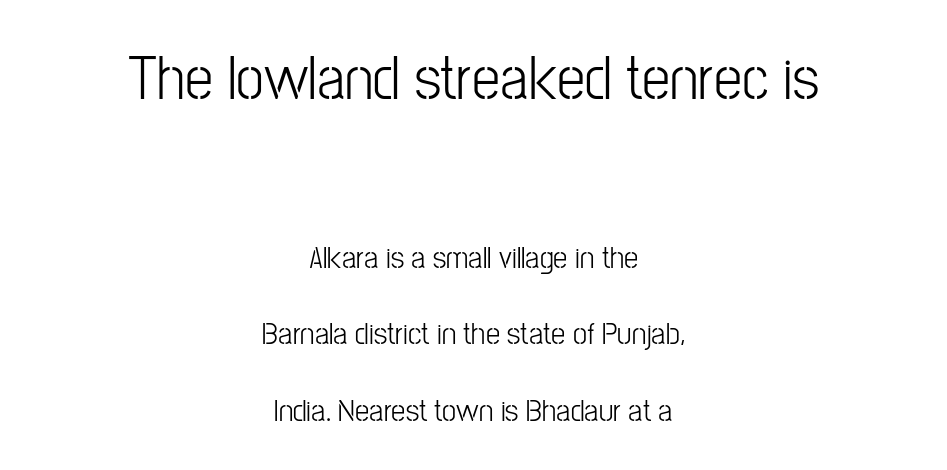
{"serif": "no", "italic": "no", "width": "condensed", "stroke_contrast": "low", "x_height": "medium", "monospaced": "no", "underline": "no", "align": "center", "line_spacing": "loose", "line_spacing_ratio": 2.39, "letter_spacing": "normal", "letter_spacing_em": 0.0, "larger_block": "first", "size_ratio": 1.97, "glyph_px": 63}
